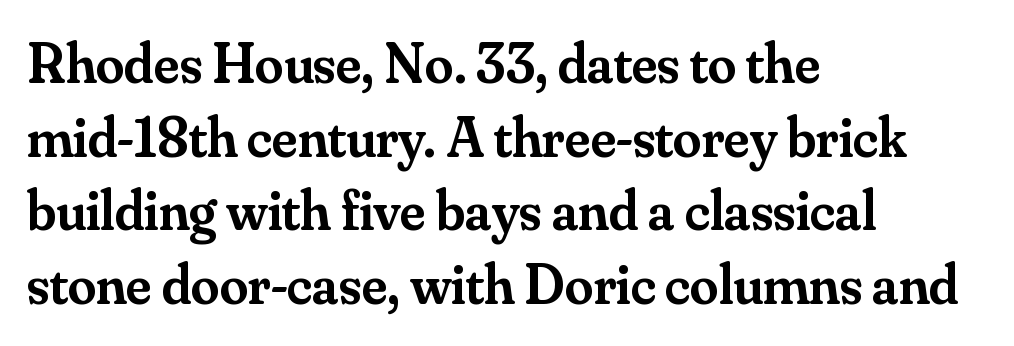
Look at the bottom of the vertical strokes: they flare into serifs here. You could not count columns in this text — the font is proportionally spaced. Observe the ordinary spacing: letters are neighbours, not strangers. Notice how descenders clear the ascenders below comfortably — that's standard leading. The lettering holds an erect, upright posture throughout.
